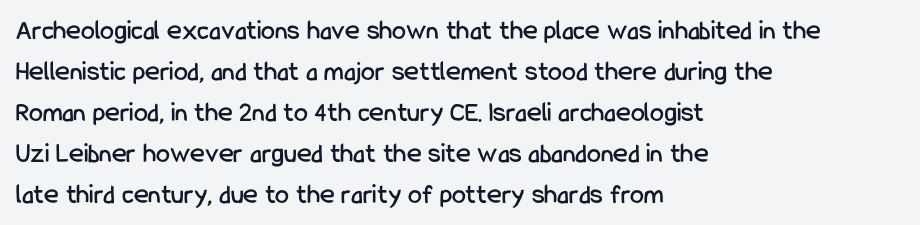
The image shows 28 px condensed sans-serif type, upright; set left-aligned, normal line spacing (1.46x), normal letter spacing, not underlined; low stroke contrast and a medium x-height.
